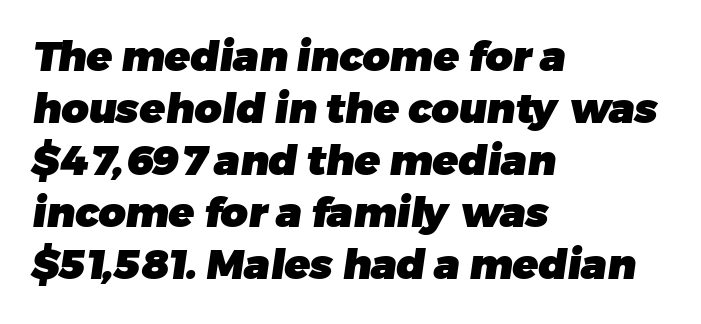
This rendering employs a face without finishing strokes, i.e., a sans-serif. Weight check: bold — yes, fully. Descenders are the only things crossing below the line. Character widths vary here, with narrow letters taking less room than wide ones.
